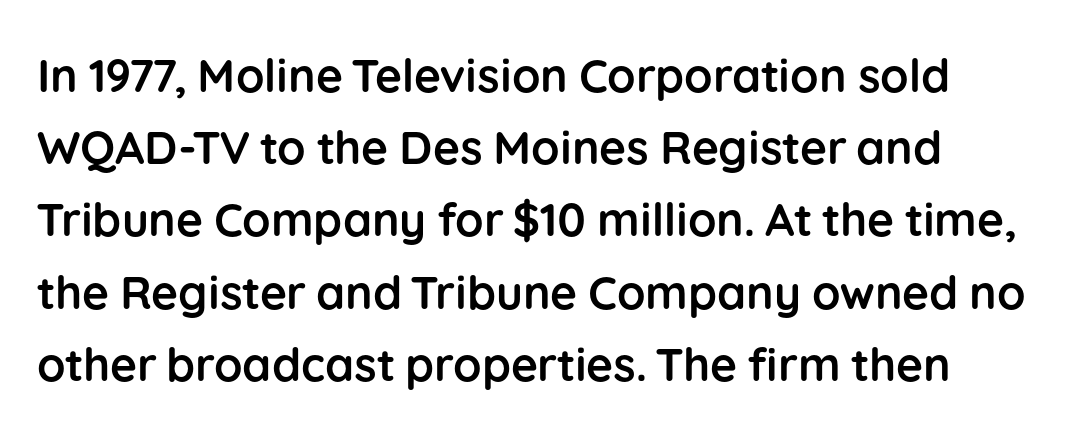
{"serif": "no", "italic": "no", "bold": "yes", "weight": "semibold", "width": "normal", "stroke_contrast": "low", "x_height": "medium", "monospaced": "no", "underline": "no", "align": "left", "line_spacing": "normal", "line_spacing_ratio": 1.57, "letter_spacing": "normal", "letter_spacing_em": 0.0, "glyph_px": 46}
